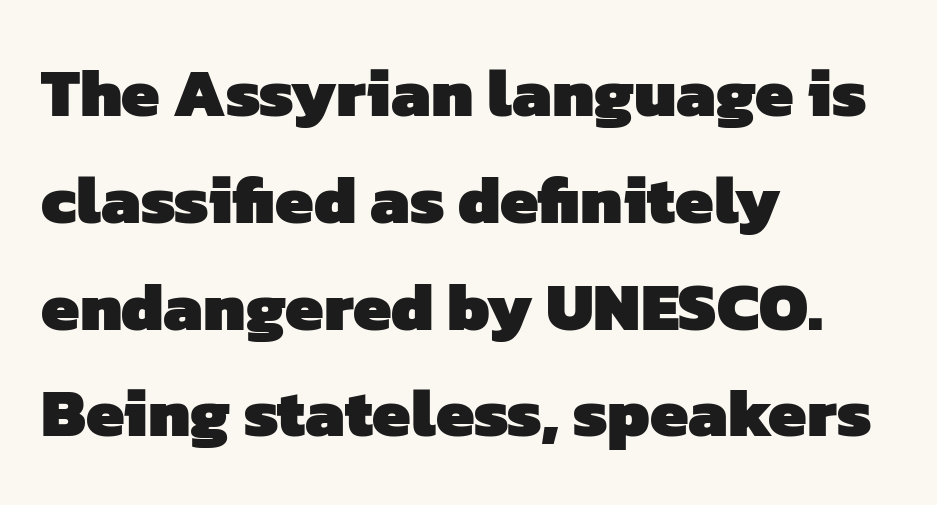
The image shows 68 px heavy sans-serif type; set left-aligned, normal line spacing (1.57x), normal letter spacing, not underlined; low stroke contrast and a medium x-height.
